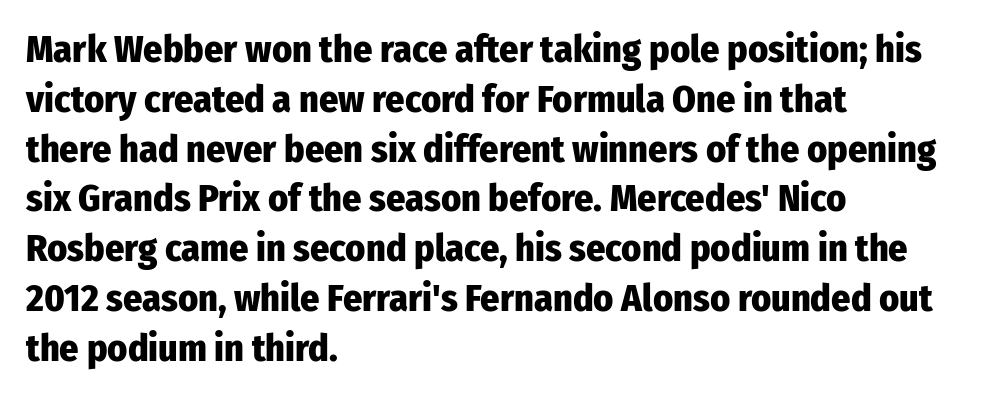
{"serif": "no", "italic": "no", "bold": "yes", "weight": "heavy", "width": "condensed", "stroke_contrast": "low", "x_height": "medium", "monospaced": "no", "underline": "no", "align": "left", "line_spacing": "normal", "line_spacing_ratio": 1.31, "letter_spacing": "normal", "letter_spacing_em": 0.0, "glyph_px": 38}
